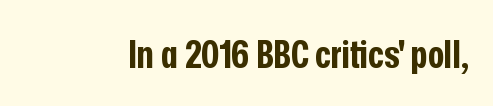
The letters carry no serifs — their stems end cleanly without finishing strokes. The letters advance in unequal steps, a hallmark of proportional type. These words are printed bold, with thick strokes throughout. The axis of the letterforms is exactly vertical.
